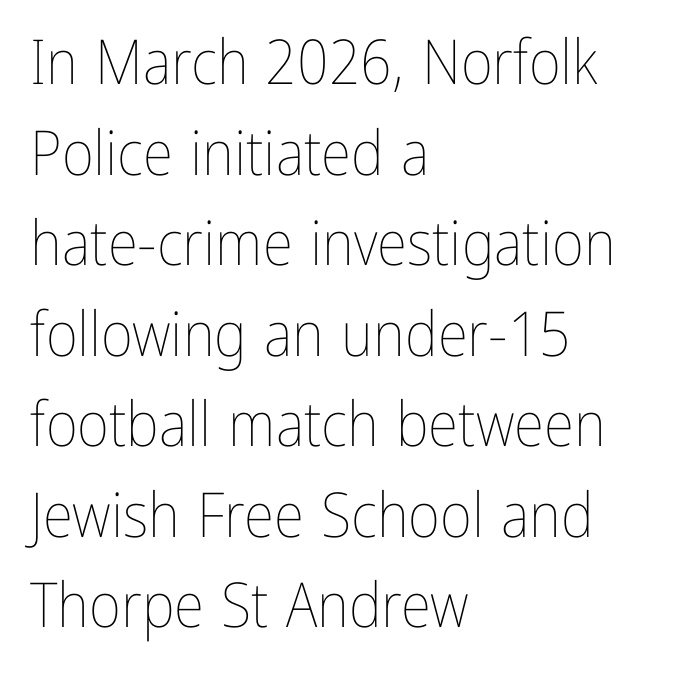
Q: Is the text bold? A: No.
Q: Is the text italic (slanted)? A: No, it is upright.
Q: Is the text underlined? A: No.
Q: How is the paragraph aligned? A: Left-aligned.
Q: Is the spacing between letters normal or unusually wide? A: Normal.
Q: Is the spacing between lines tight, normal or loose? A: Normal.
Q: Width (condensed, normal, or wide)? A: Condensed.
Q: Stroke contrast? A: Low.
Q: x-height? A: Medium.
Q: Monospaced? A: No.
